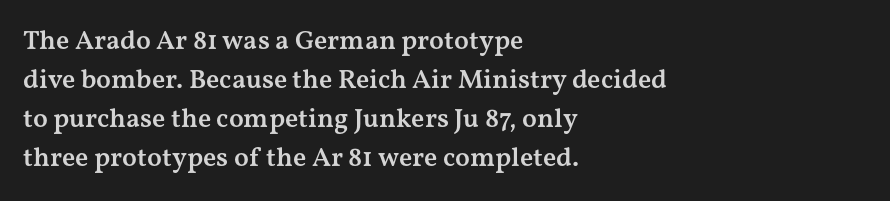
{"italic": "no", "bold": "semi", "underline": "no", "align": "left", "line_spacing": "normal", "line_spacing_ratio": 1.44, "letter_spacing": "normal", "letter_spacing_em": 0.0, "glyph_px": 27}
